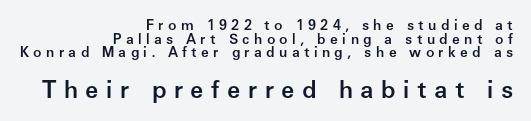
The image shows 24 px text type, upright; set right-aligned, tight line spacing (0.97x), unusually wide letter spacing (+0.31 em), not underlined; the second (bottom) block is 1.71x larger.
